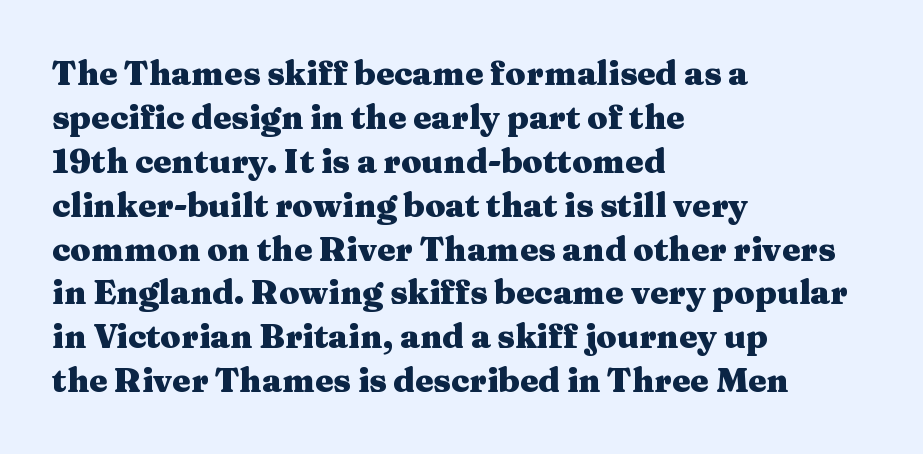
If you drew a ruler down the left edge, every line would touch it. Nope, not italic — everything's standing straight. Letterform terminals end in serifs throughout the passage. Decoration check: the copy has no underline. Varying glyph widths throughout — classic text-font behaviour.
